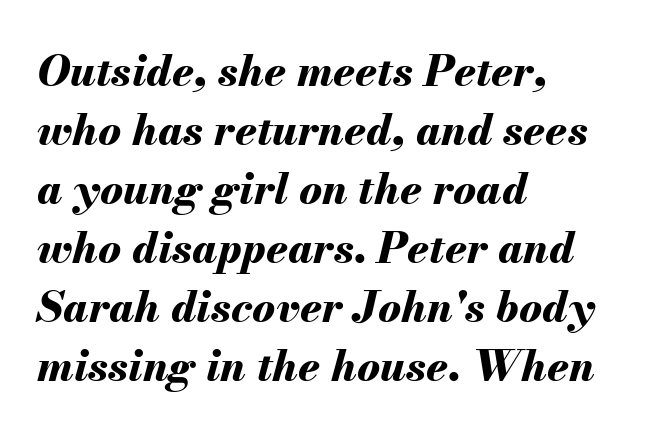
The image shows 43 px bold type, italic (leaning right); set left-aligned, normal line spacing (1.37x), normal letter spacing, not underlined; medium stroke contrast and a small x-height.
